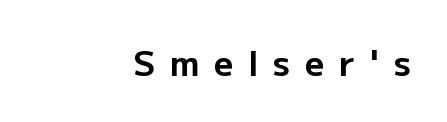
This rendering uses right alignment, leaving the left contour irregular. The passage shown has open, widely tracked lettering throughout. Heavy-handed strokes throughout: this text is bold. The text was rendered using a sans face with plain stroke endings. This is the regular roman posture of the typeface. The passage shown is not underscored anywhere.
